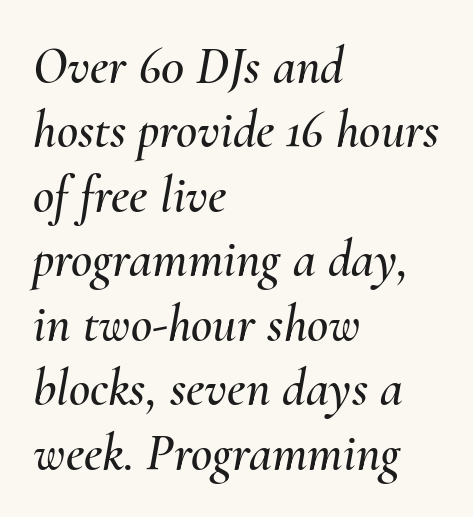
The image shows 52 px text type, italic (leaning right); set left-aligned, line spacing 1.24x, normal letter spacing, not underlined; medium stroke contrast and a small x-height.
